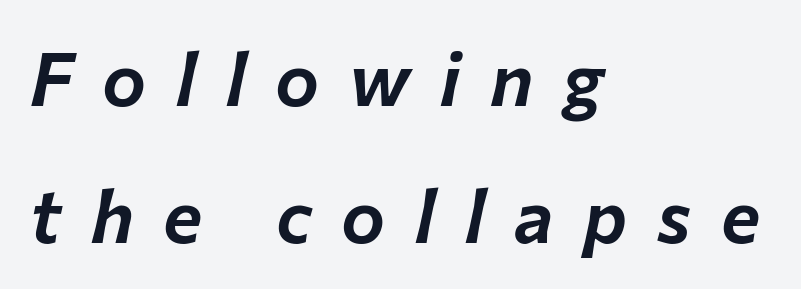
The letterforms stand isolated, each surrounded by extra space. The letters advance in unequal steps, a hallmark of proportional type. This sample is left-justified, so line endings fall wherever the words run out. A bare baseline throughout the passage. The face used here has a pronounced slope to its letters.
